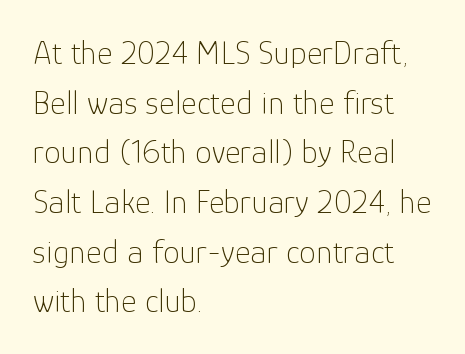
The image shows 34 px thin sans-serif type, upright; set left-aligned, normal line spacing (1.46x), normal letter spacing, not underlined; low stroke contrast and a medium x-height.
